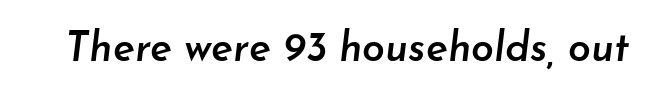
The image shows 41 px semibold type, italic (leaning right); set normal letter spacing, not underlined; low stroke contrast and a small x-height.
